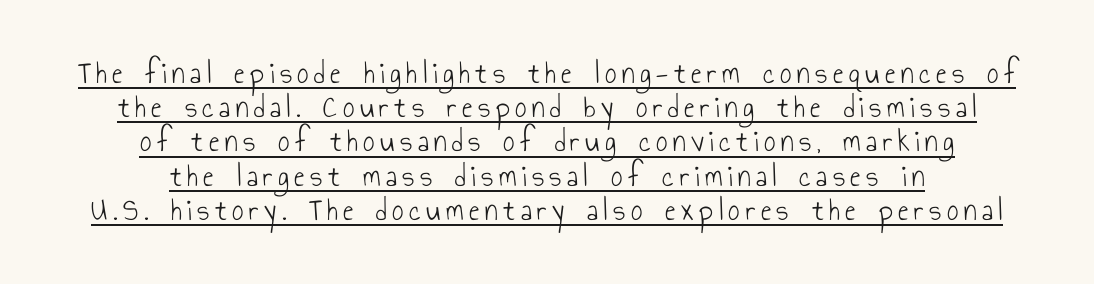
{"serif": "no", "italic": "no", "bold": "no", "weight": "light", "width": "condensed", "stroke_contrast": "low", "x_height": "small", "monospaced": "no", "underline": "yes", "align": "center", "line_spacing": "tight", "line_spacing_ratio": 1.07, "glyph_px": 32}
